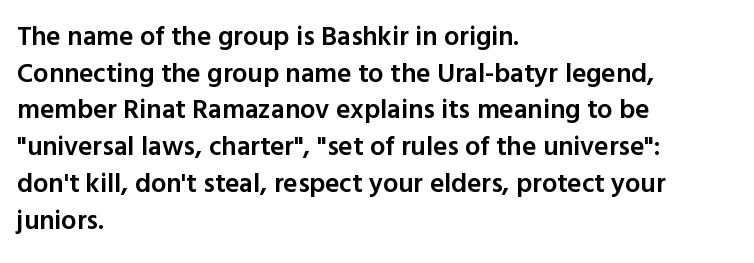
{"italic": "no", "bold": "semi", "underline": "no", "align": "left", "line_spacing": "normal", "line_spacing_ratio": 1.36, "letter_spacing": "normal", "letter_spacing_em": 0.0, "glyph_px": 27}
